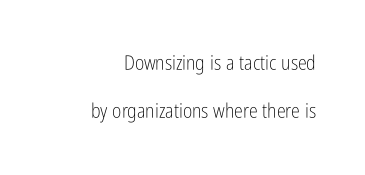
Q: Is the text bold? A: No.
Q: Is the text italic (slanted)? A: No, it is upright.
Q: Is the text underlined? A: No.
Q: How is the paragraph aligned? A: Right-aligned.
Q: Is the spacing between letters normal or unusually wide? A: Normal.
Q: Is the spacing between lines tight, normal or loose? A: Loose.
